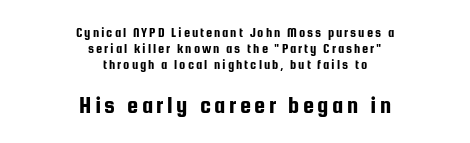
The image shows 25 px text type, upright; set centered, tight line spacing (1.13x), not underlined; the second (bottom) block is 1.79x larger.
